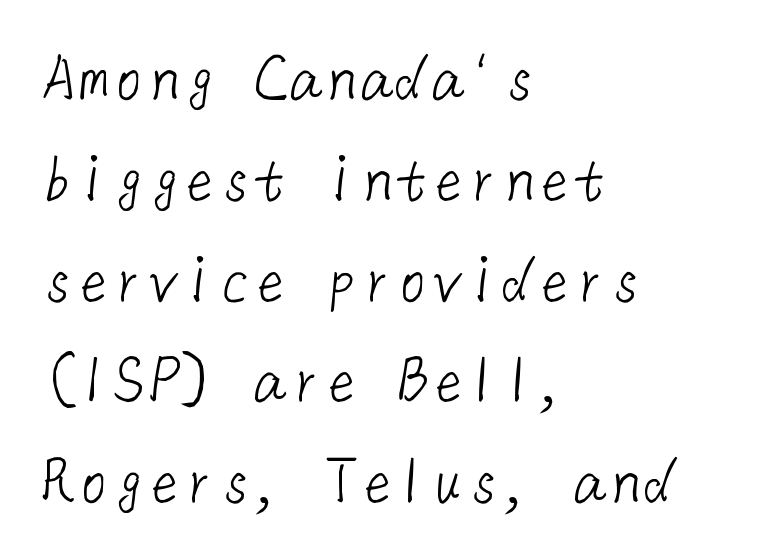
{"serif": "no", "bold": "no", "weight": "light", "width": "normal", "stroke_contrast": "low", "x_height": "medium", "underline": "no", "align": "left", "line_spacing": "normal", "line_spacing_ratio": 1.42, "letter_spacing": "normal", "letter_spacing_em": 0.0, "glyph_px": 71}
